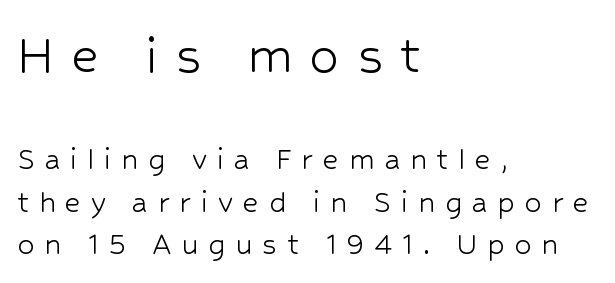
Q: Is the text bold? A: No.
Q: Is the text italic (slanted)? A: No, it is upright.
Q: Is the typeface a serif or a sans-serif typeface? A: Sans-serif.
Q: Is the text underlined? A: No.
Q: How is the paragraph aligned? A: Left-aligned.
Q: Is the spacing between letters normal or unusually wide? A: Unusually wide.
Q: Which block of text is set in a larger size, the first (top) or the second (bottom)? A: The first (top) one.
Q: Width (condensed, normal, or wide)? A: Normal.
Q: Stroke contrast? A: Low.
Q: x-height? A: Medium.
Q: Monospaced? A: No.
